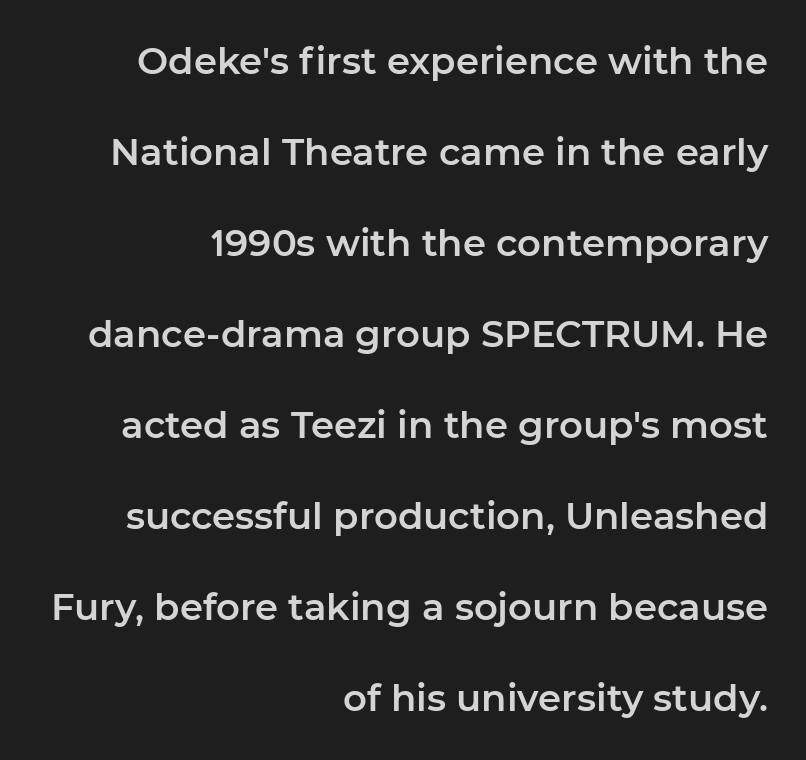
{"serif": "no", "italic": "no", "width": "normal", "stroke_contrast": "low", "x_height": "medium", "monospaced": "no", "underline": "no", "align": "right", "line_spacing": "loose", "line_spacing_ratio": 2.46, "letter_spacing": "normal", "letter_spacing_em": 0.0, "glyph_px": 37}
